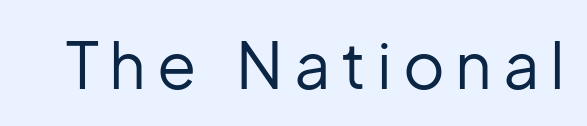
The image shows 64 px regular-weight sans-serif type, upright; set not underlined; low stroke contrast and a medium x-height.
